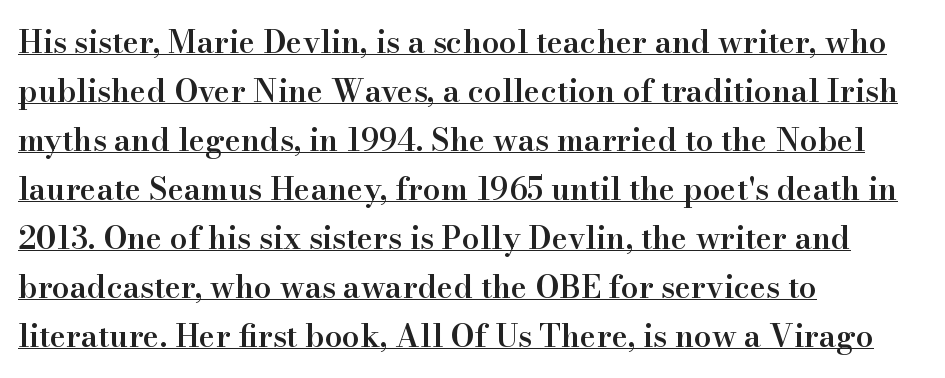
Q: Is the text bold? A: Semi-bold.
Q: Is the text italic (slanted)? A: No, it is upright.
Q: Is the typeface a serif or a sans-serif typeface? A: Serif.
Q: Is the text underlined? A: Yes.
Q: How is the paragraph aligned? A: Left-aligned.
Q: Is the spacing between letters normal or unusually wide? A: Normal.
Q: Is the spacing between lines tight, normal or loose? A: Normal.
Q: Width (condensed, normal, or wide)? A: Normal.
Q: Stroke contrast? A: High.
Q: x-height? A: Small.
Q: Monospaced? A: No.
